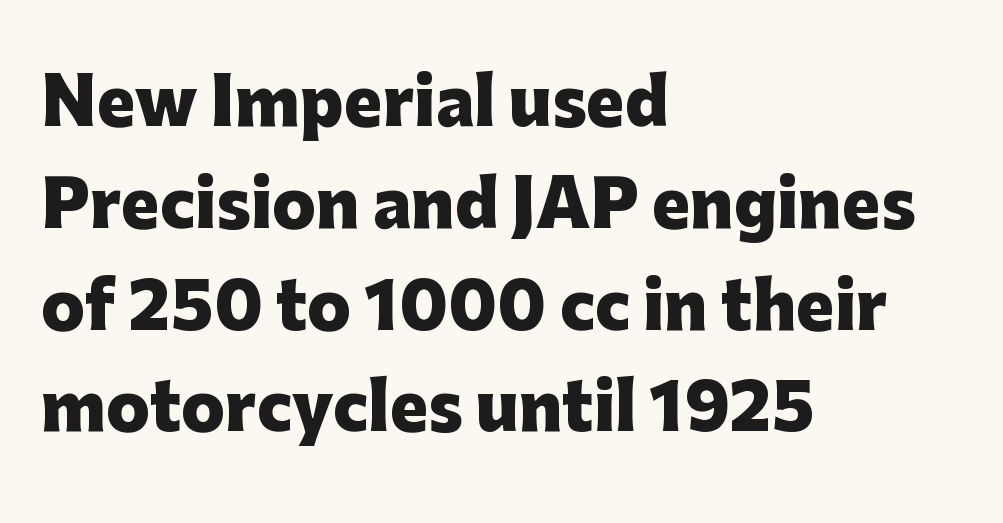
The image shows 64 px heavy sans-serif type, upright; set left-aligned, normal line spacing (1.59x), normal letter spacing, not underlined; low stroke contrast and a medium x-height.
